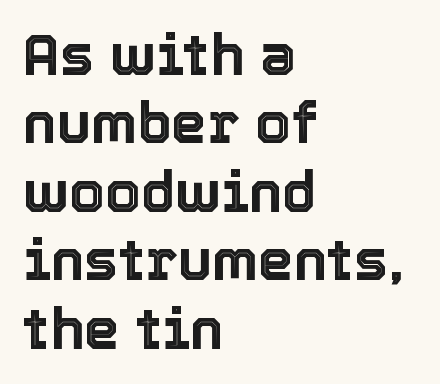
Q: Is the text italic (slanted)? A: No, it is upright.
Q: Is the text underlined? A: No.
Q: How is the paragraph aligned? A: Left-aligned.
Q: Is the spacing between letters normal or unusually wide? A: Normal.
Q: Width (condensed, normal, or wide)? A: Normal.
Q: x-height? A: Medium.
Q: Monospaced? A: No.
